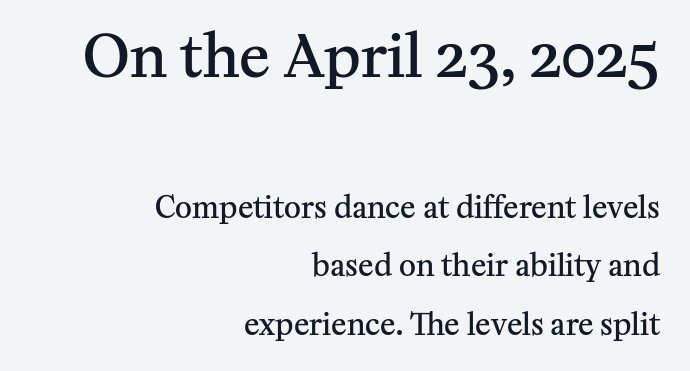
The lettering stays uniformly vertical, giving the passage a roman look. Each glyph is drawn with semibold strokes, heavier than normal yet not fully bold. Font category for this specimen: serif. The baseline area is clear.
